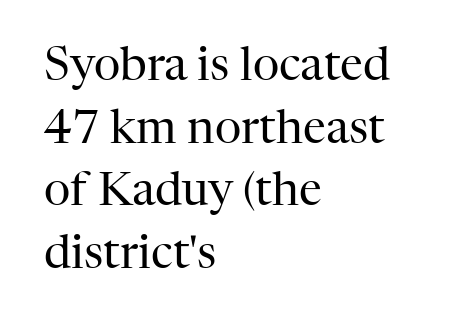
The image shows 46 px regular-weight serif type, upright; set left-aligned, normal line spacing (1.36x), normal letter spacing, not underlined; high stroke contrast and a medium x-height.
